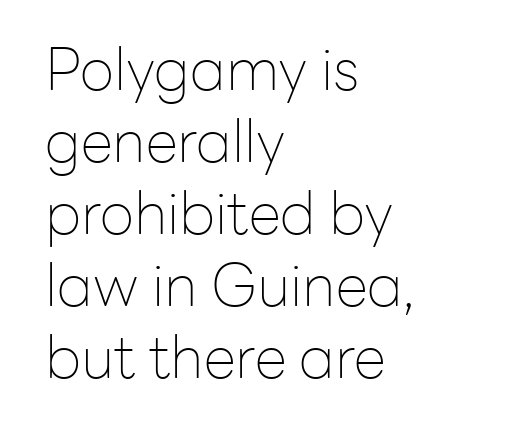
Proportional: the letters do not fall into vertical columns. Do the letters lean? They stand straight. The letters carry no serifs — their stems end cleanly without finishing strokes. Heaviness? Minimal to ordinary, like unemphasized prose. This sample uses plain, unmodified letter spacing.
